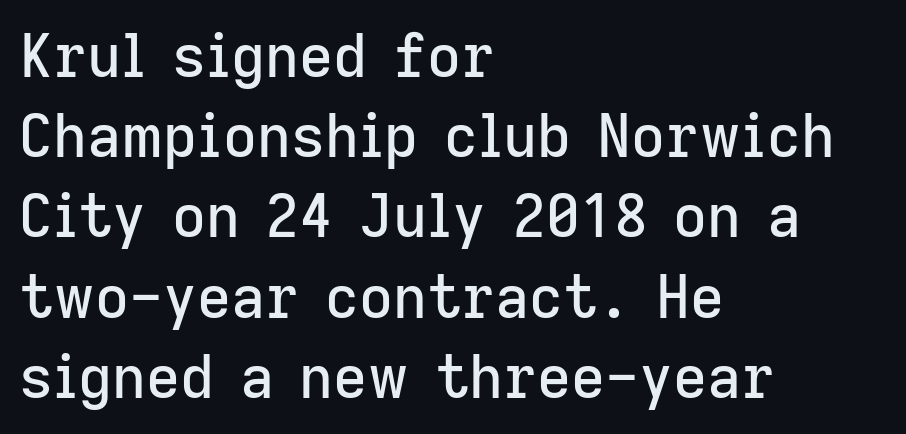
Q: Is the text italic (slanted)? A: No, it is upright.
Q: Is the typeface a serif or a sans-serif typeface? A: Sans-serif.
Q: Is the text underlined? A: No.
Q: How is the paragraph aligned? A: Left-aligned.
Q: Is the spacing between letters normal or unusually wide? A: Normal.
Q: Is the spacing between lines tight, normal or loose? A: Normal.
Q: Width (condensed, normal, or wide)? A: Normal.
Q: Stroke contrast? A: Low.
Q: x-height? A: Medium.
Q: Monospaced? A: No.
